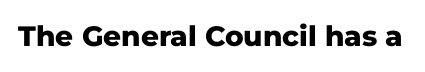
Is the type bold? Yes — the strokes are clearly thick and heavy. In terms of letterspacing, this is plain default setting. The space directly below the letters is spotless. Check where the strokes stop: nothing finishes them off — pure sans. Each letter keeps its own natural width here, so spacing adapts to shape.
